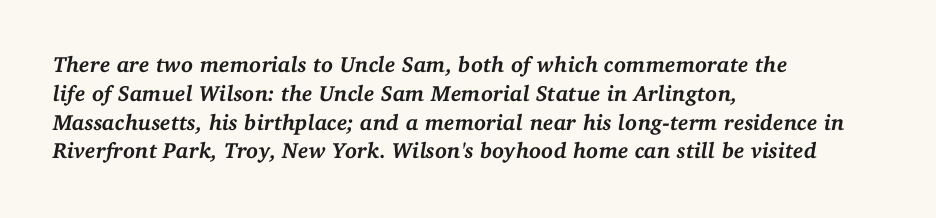
{"italic": "yes", "lean": "right", "slant_degrees": 11, "bold": "yes", "underline": "no", "align": "left", "line_spacing": "normal", "line_spacing_ratio": 1.31, "letter_spacing": "normal", "letter_spacing_em": 0.0, "glyph_px": 22}
